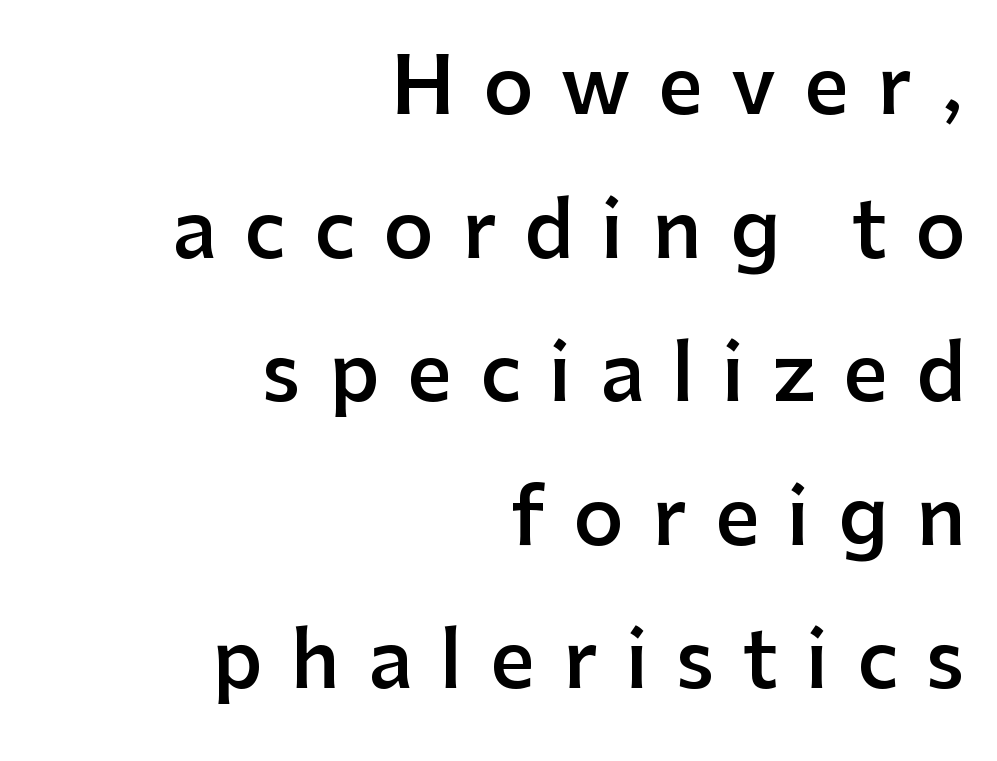
This sample uses expanded letter spacing, leaving extra air between glyphs. In CSS terms this would be text-align: right. Tall strokes in this sample are plumb rather than angled. On the weight axis this lands at semibold, roughly 600. Here the designer chose a conventional face with non-uniform glyph widths.
